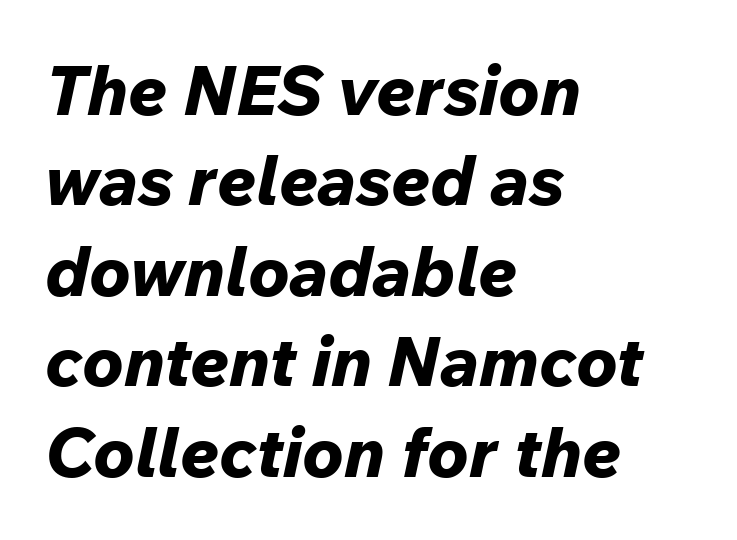
The image shows 69 px bold type, italic (leaning right); set left-aligned, normal line spacing (1.31x), normal letter spacing, not underlined; low stroke contrast and a medium x-height.
